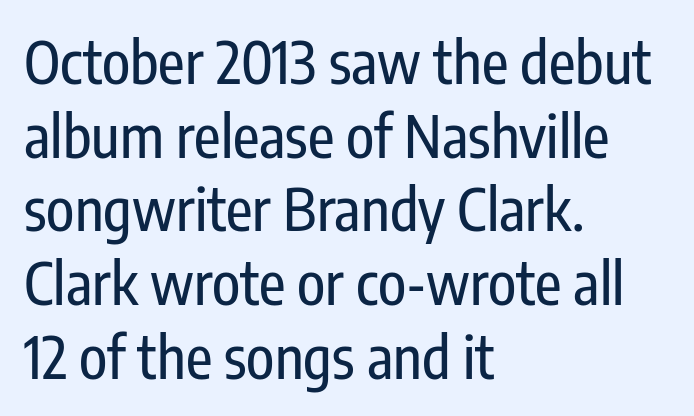
The image shows 58 px condensed sans-serif type, upright; set left-aligned, normal line spacing (1.27x), normal letter spacing, not underlined; low stroke contrast and a medium x-height.
